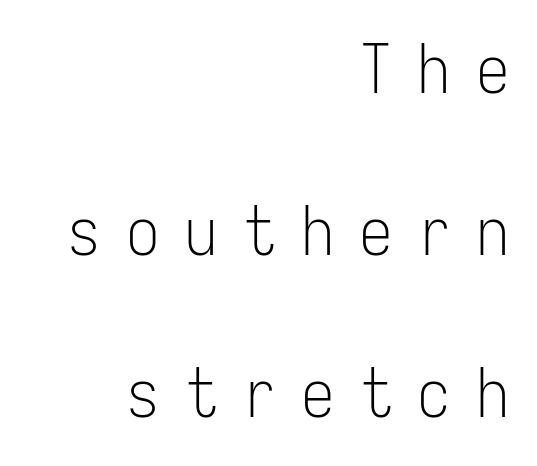
The image shows 67 px light, condensed sans-serif type, upright, monospaced; set right-aligned, loose line spacing (2.42x), unusually wide letter spacing (+0.37 em), not underlined; low stroke contrast and a medium x-height.
